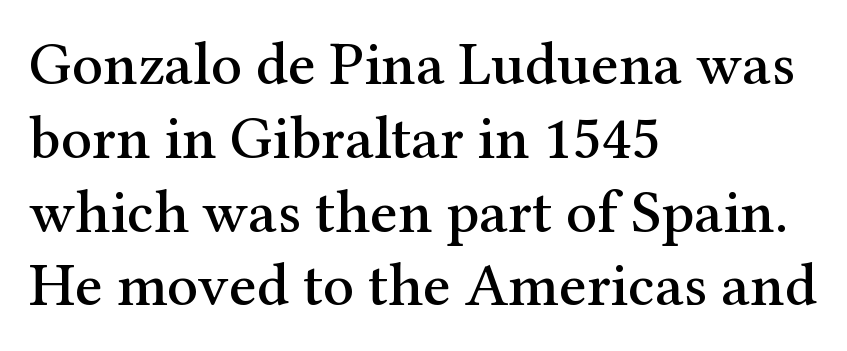
{"serif": "yes", "italic": "no", "width": "normal", "stroke_contrast": "medium", "x_height": "medium", "monospaced": "no", "underline": "no", "align": "left", "line_spacing_ratio": 1.21, "letter_spacing": "normal", "letter_spacing_em": 0.0, "glyph_px": 61}
